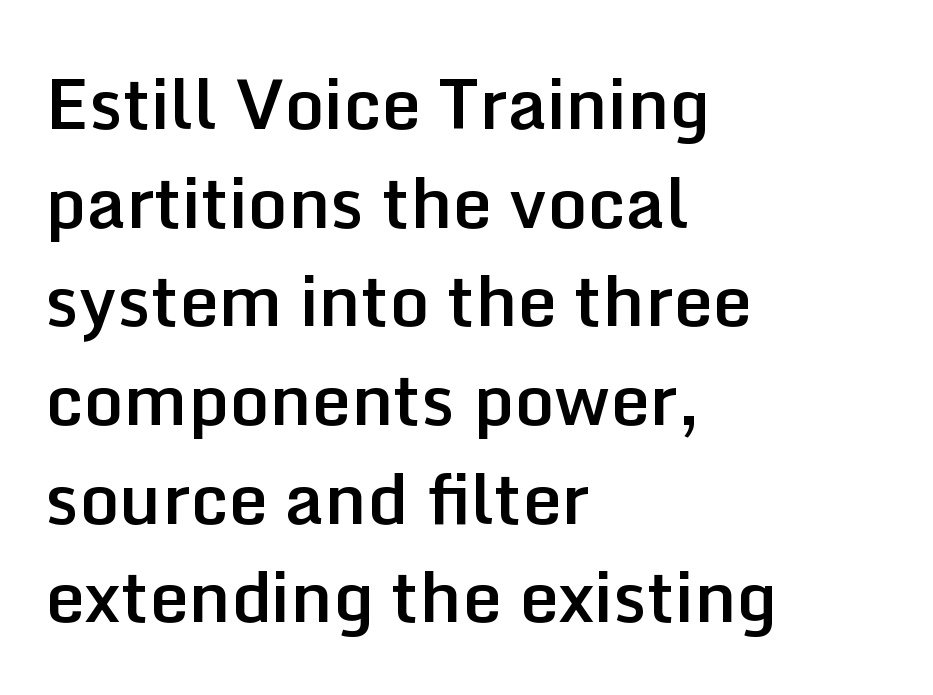
The image shows 70 px semibold sans-serif type, upright; set left-aligned, normal line spacing (1.41x), normal letter spacing, not underlined; low stroke contrast and a medium x-height.
